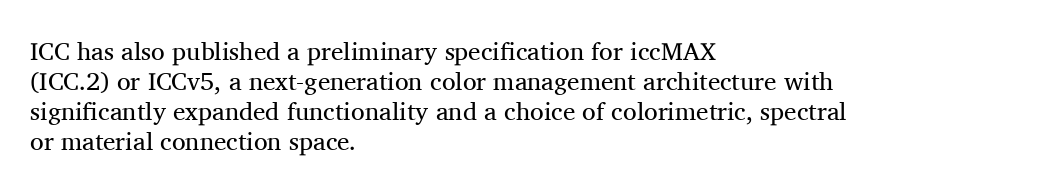
{"italic": "no", "bold": "no", "underline": "no", "align": "left", "line_spacing_ratio": 1.2, "letter_spacing": "normal", "letter_spacing_em": 0.0, "glyph_px": 25}
